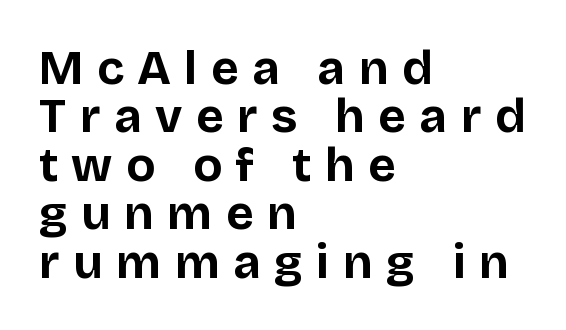
Rule under the text: the space is simply empty. These lines carry a lot of weight — the face is fully bold. The designer went with a sans here, leaving each stem footless. In CSS terms this would be text-align: left. Short note: letters widely spaced.
